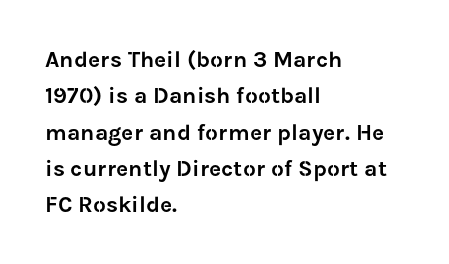
The image shows 23 px text type, upright; set left-aligned, normal line spacing (1.58x), normal letter spacing, not underlined.
